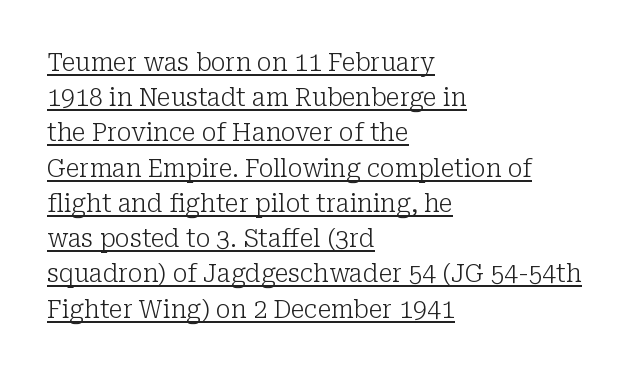
Q: Is the text bold? A: No.
Q: Is the text italic (slanted)? A: No, it is upright.
Q: Is the text underlined? A: Yes.
Q: How is the paragraph aligned? A: Left-aligned.
Q: Is the spacing between letters normal or unusually wide? A: Normal.
Q: Is the spacing between lines tight, normal or loose? A: Normal.
